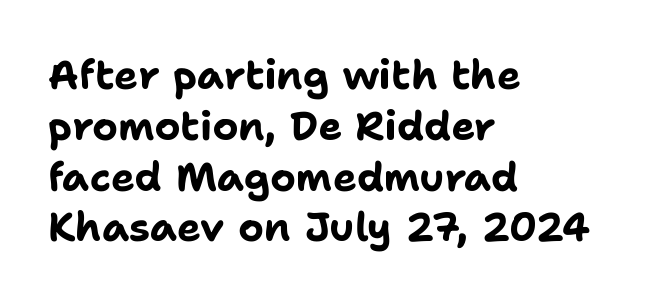
The image shows 40 px bold sans-serif type, upright; set left-aligned, normal line spacing (1.27x), normal letter spacing, not underlined; low stroke contrast and a medium x-height.
